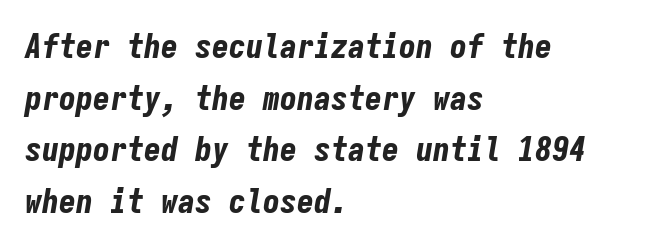
Q: Is the text bold? A: Yes.
Q: Is the text italic (slanted)? A: Yes, it leans right by about 9 degrees.
Q: Is the text underlined? A: No.
Q: How is the paragraph aligned? A: Left-aligned.
Q: Is the spacing between letters normal or unusually wide? A: Normal.
Q: Is the spacing between lines tight, normal or loose? A: Normal.
Q: Width (condensed, normal, or wide)? A: Condensed.
Q: Stroke contrast? A: Low.
Q: x-height? A: Medium.
Q: Monospaced? A: Yes.
